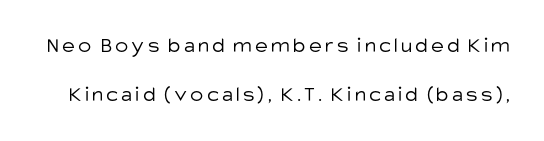
The foot of each line stays bare and open. The letters stand straight up with perfectly vertical stems. Regarding leading, the lines here are spaced well apart. Is this a heavy cut? Hardly; it is regular or lighter.
